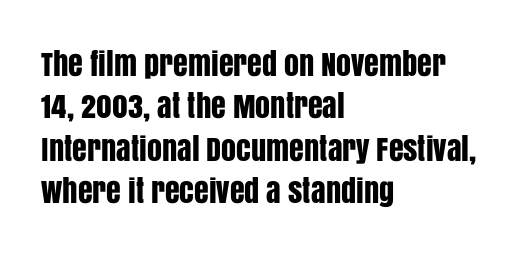
{"serif": "no", "italic": "no", "width": "condensed", "stroke_contrast": "low", "x_height": "large", "monospaced": "no", "underline": "no", "align": "left", "line_spacing": "normal", "line_spacing_ratio": 1.41, "letter_spacing": "normal", "letter_spacing_em": 0.0, "glyph_px": 30}
